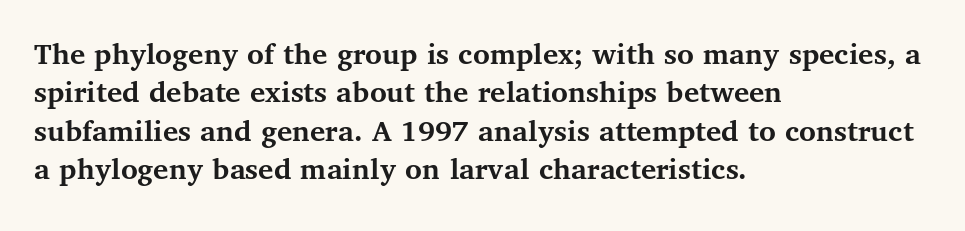
Default kerning and tracking; the words read as compact shapes. These words are printed bold, with thick strokes throughout. Yep, those are serifs on the letters. Is this a fixed-width face? No — the glyphs have proportional, varying widths.
